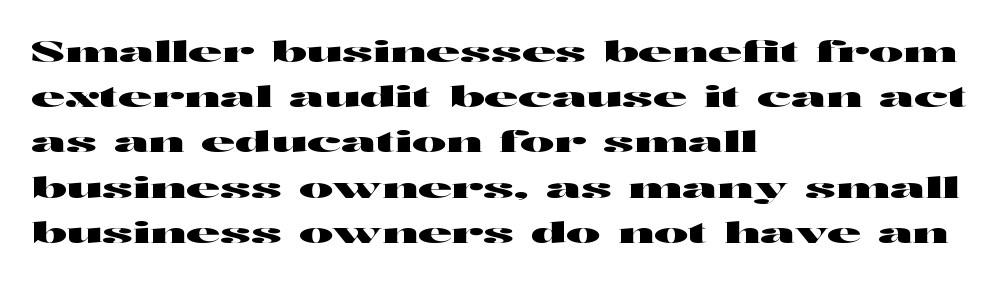
Q: Is the text italic (slanted)? A: No, it is upright.
Q: Is the typeface a serif or a sans-serif typeface? A: Sans-serif.
Q: Is the text underlined? A: No.
Q: How is the paragraph aligned? A: Left-aligned.
Q: Is the spacing between letters normal or unusually wide? A: Normal.
Q: Is the spacing between lines tight, normal or loose? A: Normal.
Q: Width (condensed, normal, or wide)? A: Wide.
Q: Stroke contrast? A: High.
Q: x-height? A: Medium.
Q: Monospaced? A: No.
